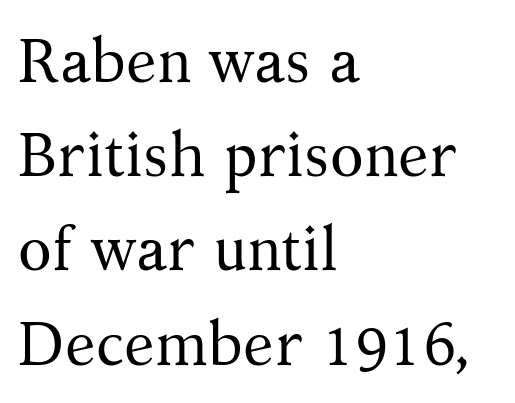
Q: Is the text bold? A: No.
Q: Is the text italic (slanted)? A: No, it is upright.
Q: Is the typeface a serif or a sans-serif typeface? A: Serif.
Q: Is the text underlined? A: No.
Q: How is the paragraph aligned? A: Left-aligned.
Q: Is the spacing between letters normal or unusually wide? A: Normal.
Q: Is the spacing between lines tight, normal or loose? A: Normal.
Q: Width (condensed, normal, or wide)? A: Normal.
Q: Stroke contrast? A: Medium.
Q: x-height? A: Medium.
Q: Monospaced? A: No.
